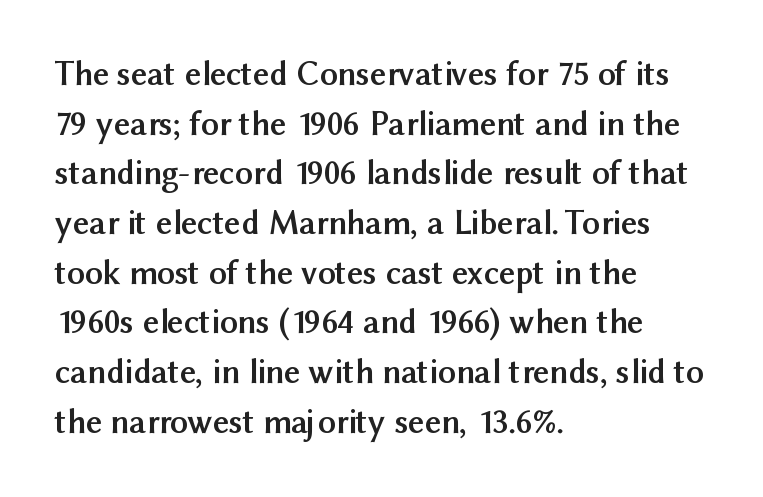
The image shows 35 px semibold sans-serif type, upright; set left-aligned, normal line spacing (1.42x), normal letter spacing, not underlined; medium stroke contrast and a medium x-height.
